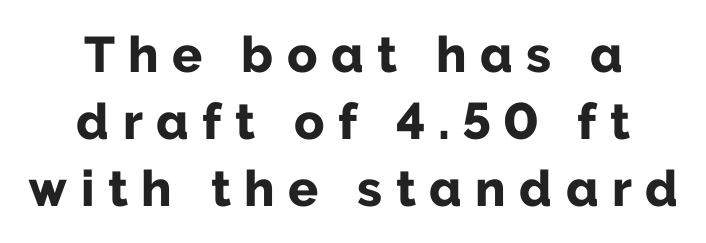
The image shows 50 px bold sans-serif type, upright; set centered, normal line spacing (1.34x), unusually wide letter spacing (+0.27 em), not underlined; low stroke contrast and a medium x-height.
